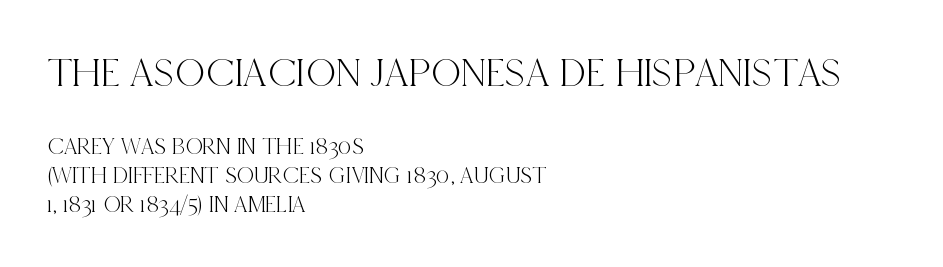
{"serif": "yes", "italic": "no", "width": "condensed", "x_height": "large", "monospaced": "no", "underline": "no", "align": "left", "line_spacing_ratio": 1.22, "letter_spacing": "normal", "letter_spacing_em": 0.0, "larger_block": "first", "size_ratio": 1.75, "glyph_px": 42}
